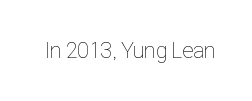
{"italic": "no", "bold": "no", "underline": "no", "letter_spacing": "normal", "letter_spacing_em": 0.0, "glyph_px": 22}
